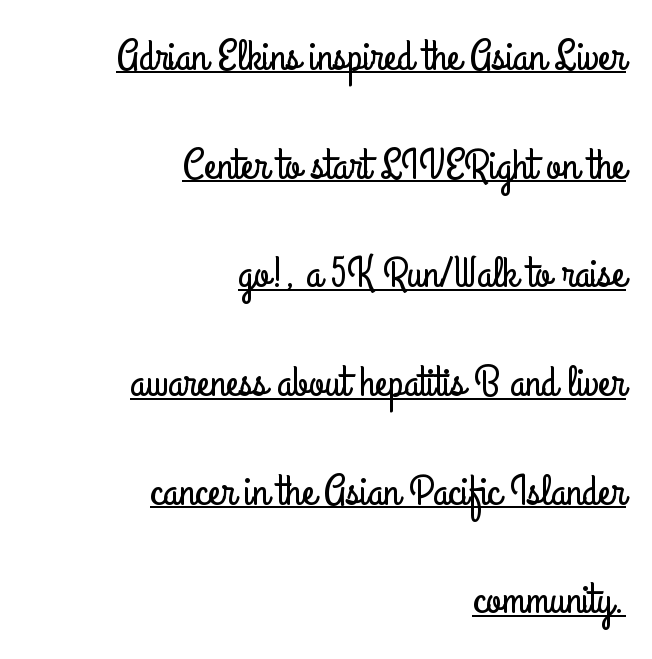
Classification — sans serif. This sample uses plain, unmodified letter spacing. The passage shown stacks its lines with a broad gap. You could not count columns in this text — the font is proportionally spaced.
